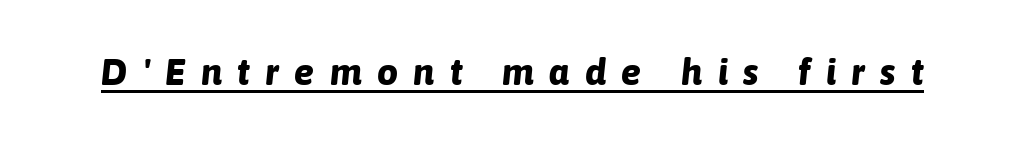
Q: Is the text bold? A: Yes.
Q: Is the text italic (slanted)? A: Yes, it leans right by about 6 degrees.
Q: Is the text underlined? A: Yes.
Q: Is the spacing between letters normal or unusually wide? A: Unusually wide.
Q: Width (condensed, normal, or wide)? A: Normal.
Q: Stroke contrast? A: Low.
Q: x-height? A: Medium.
Q: Monospaced? A: No.
